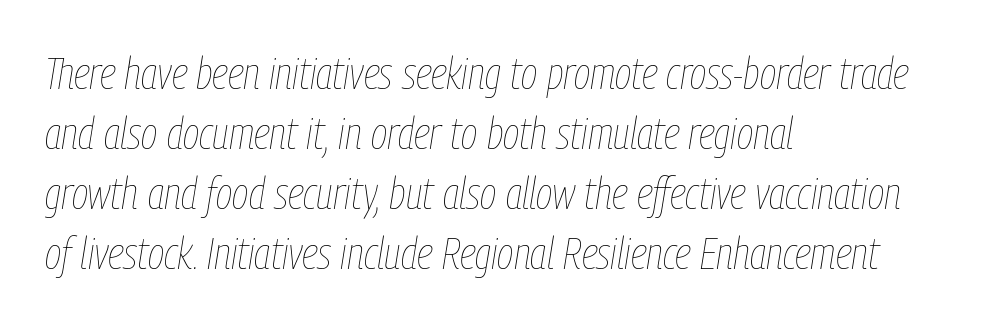
The image shows 45 px thin, condensed type, italic (leaning right); set left-aligned, normal line spacing (1.33x), normal letter spacing, not underlined; low stroke contrast and a medium x-height.
